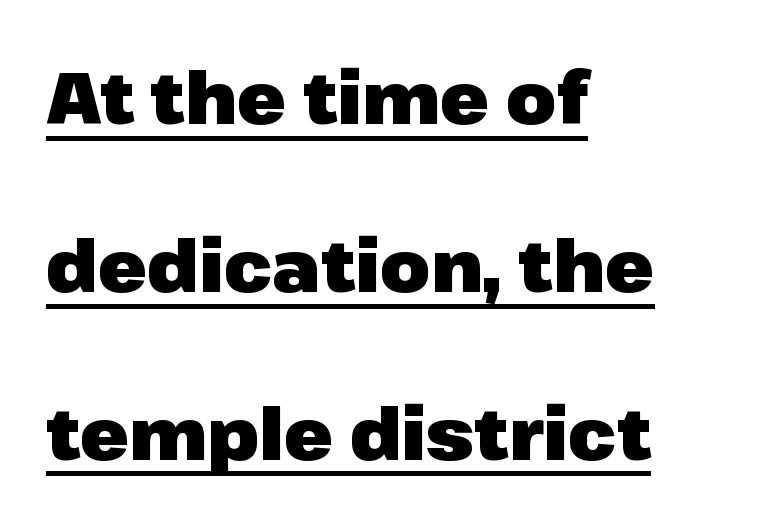
The image shows 72 px heavy sans-serif type, upright; set left-aligned, loose line spacing (2.33x), normal letter spacing, underlined; low stroke contrast and a medium x-height.
